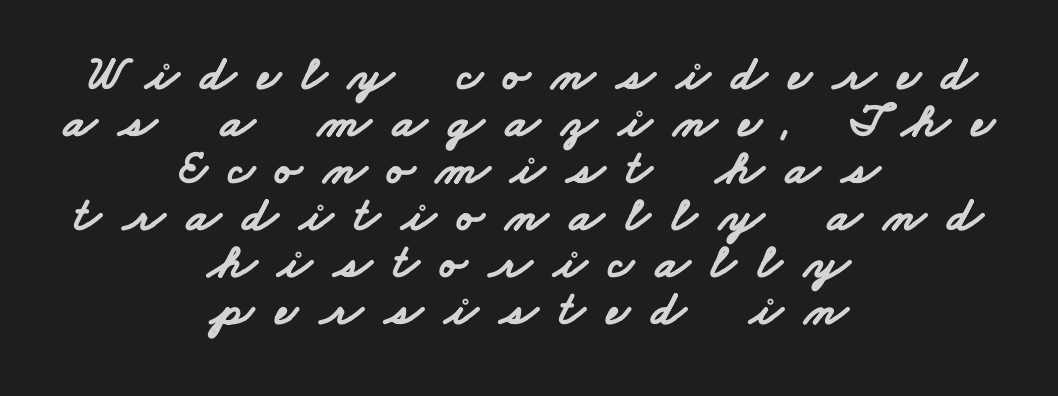
The image shows 49 px bold, wide sans-serif type; set centered, tight line spacing (0.96x), unusually wide letter spacing (+0.45 em), not underlined; low stroke contrast and a small x-height.
